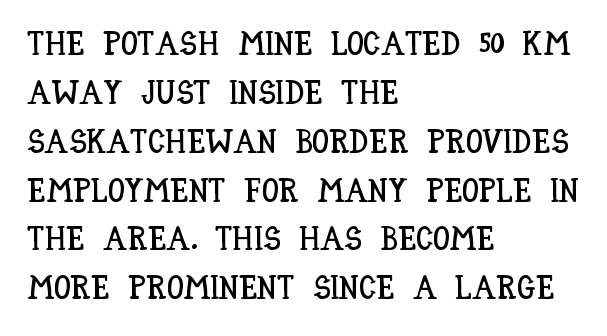
Q: Is the text italic (slanted)? A: No, it is upright.
Q: Is the text underlined? A: No.
Q: How is the paragraph aligned? A: Left-aligned.
Q: Is the spacing between letters normal or unusually wide? A: Normal.
Q: Is the spacing between lines tight, normal or loose? A: Normal.
Q: Width (condensed, normal, or wide)? A: Condensed.
Q: Stroke contrast? A: Low.
Q: x-height? A: Large.
Q: Monospaced? A: No.
